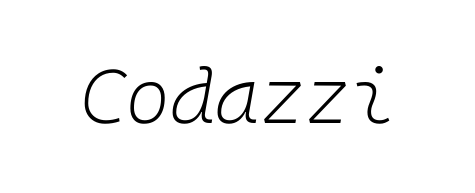
Q: Is the text bold? A: No.
Q: Is the text italic (slanted)? A: Yes, it leans right by about 10 degrees.
Q: Is the text underlined? A: No.
Q: Is the spacing between letters normal or unusually wide? A: Normal.
Q: Width (condensed, normal, or wide)? A: Normal.
Q: Stroke contrast? A: Low.
Q: x-height? A: Medium.
